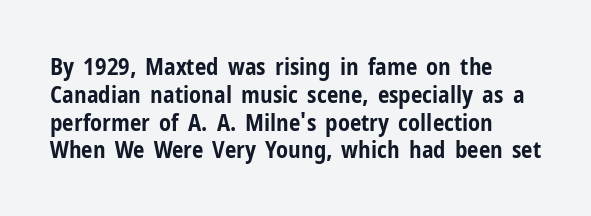
The letters stand upright; this is a roman face. As a designer I'd log this as weight 700, bold. Lines of text with bare space underneath. The tracking reads as untouched default to a designer's eye.
